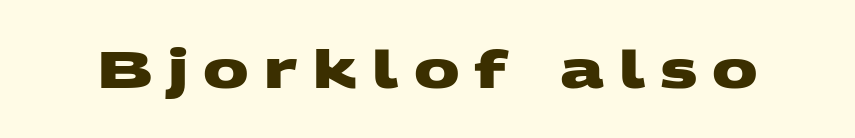
{"serif": "no", "bold": "yes", "weight": "heavy", "width": "wide", "stroke_contrast": "medium", "x_height": "large", "monospaced": "no", "underline": "no", "letter_spacing": "wide", "letter_spacing_em": 0.3, "glyph_px": 51}
